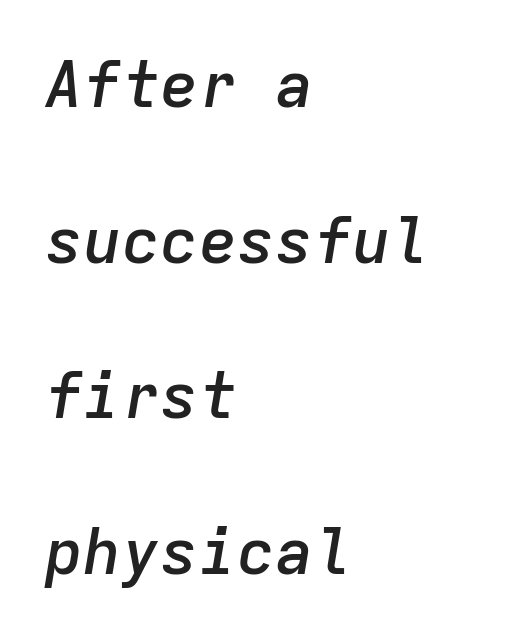
Q: Is the text bold? A: Semi-bold.
Q: Is the text italic (slanted)? A: Yes, it leans right by about 9 degrees.
Q: Is the text underlined? A: No.
Q: How is the paragraph aligned? A: Left-aligned.
Q: Is the spacing between letters normal or unusually wide? A: Normal.
Q: Is the spacing between lines tight, normal or loose? A: Loose.
Q: Width (condensed, normal, or wide)? A: Normal.
Q: Stroke contrast? A: Low.
Q: x-height? A: Medium.
Q: Monospaced? A: Yes.
